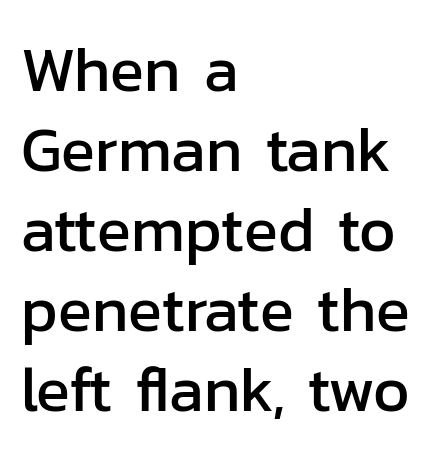
{"serif": "no", "italic": "no", "width": "normal", "stroke_contrast": "low", "x_height": "medium", "monospaced": "no", "underline": "no", "align": "left", "line_spacing": "normal", "line_spacing_ratio": 1.27, "letter_spacing": "normal", "letter_spacing_em": 0.0, "glyph_px": 63}
